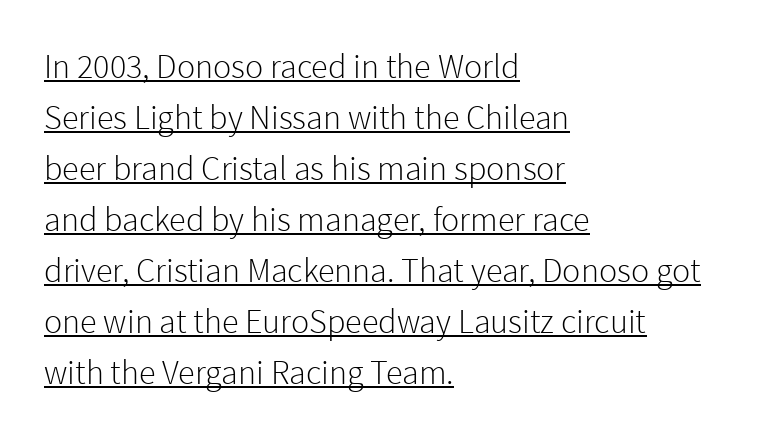
The image shows 34 px light sans-serif type, upright; set left-aligned, normal line spacing (1.5x), normal letter spacing, underlined; a medium x-height.
